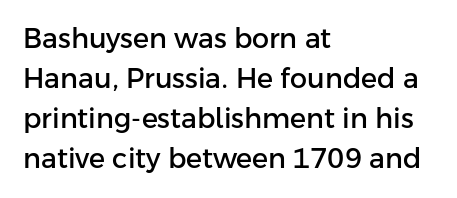
Q: Is the text italic (slanted)? A: No, it is upright.
Q: Is the text underlined? A: No.
Q: How is the paragraph aligned? A: Left-aligned.
Q: Is the spacing between letters normal or unusually wide? A: Normal.
Q: Is the spacing between lines tight, normal or loose? A: Normal.
